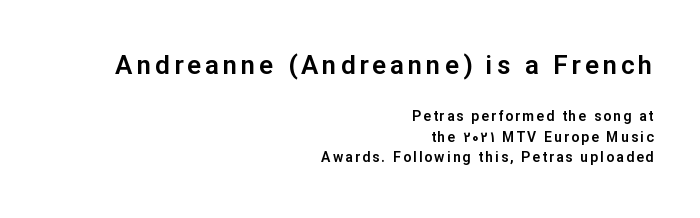
Q: Is the text italic (slanted)? A: No, it is upright.
Q: Is the text underlined? A: No.
Q: How is the paragraph aligned? A: Right-aligned.
Q: Is the spacing between lines tight, normal or loose? A: Normal.
Q: Which block of text is set in a larger size, the first (top) or the second (bottom)? A: The first (top) one.
